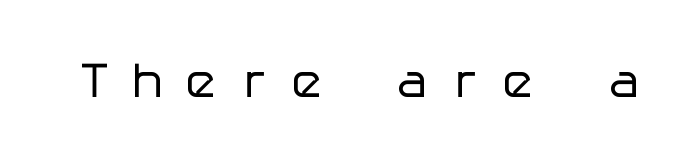
Students, note that the glyphs here are deliberately spaced far apart. Each stroke keeps to a modest, everyday thickness or less. The strip under each line holds only bare page. Designer's note — italics off, roman on. No feet cap the strokes, marking this as sans-serif type.
